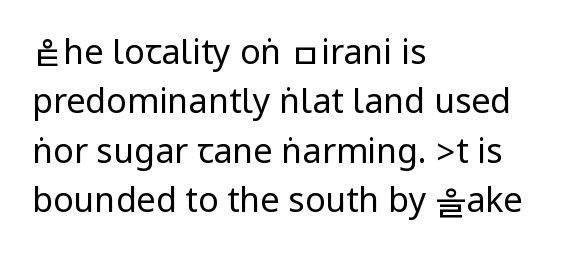
{"serif": "no", "italic": "no", "bold": "no", "weight": "regular", "width": "condensed", "stroke_contrast": "low", "underline": "no", "align": "left", "line_spacing": "normal", "line_spacing_ratio": 1.45, "letter_spacing": "normal", "letter_spacing_em": 0.0, "glyph_px": 34}
